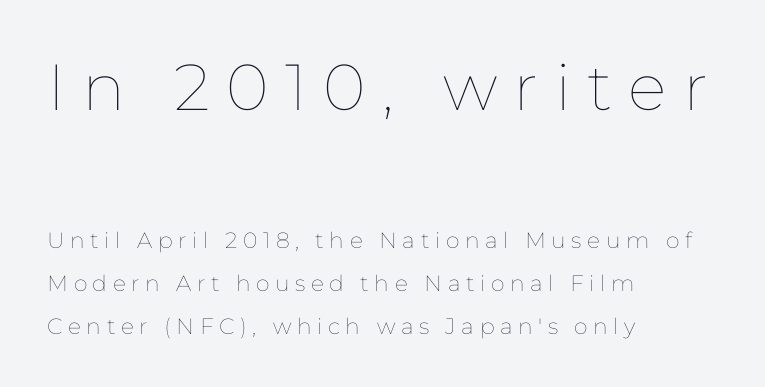
Airy leading. Line starts are locked; line ends wander. The strip under each line holds only bare page. You could not count columns in this text — the font is proportionally spaced. Larger block? The one above; the one below is distinctly smaller.
